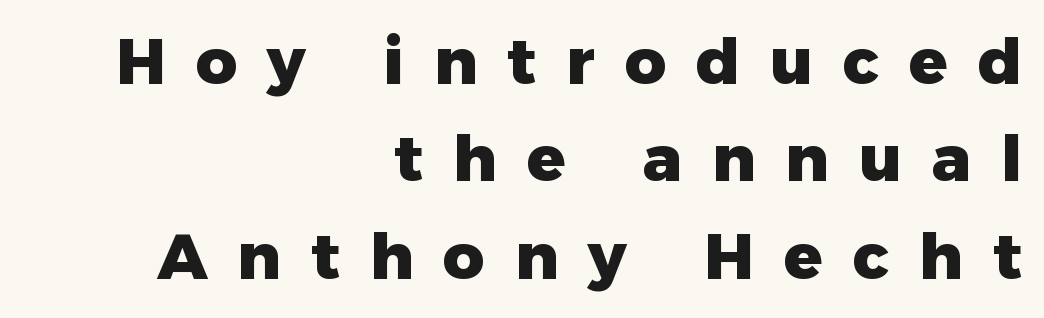
The image shows 64 px heavy sans-serif type, upright; set right-aligned, normal line spacing (1.52x), unusually wide letter spacing (+0.47 em), not underlined; low stroke contrast and a medium x-height.
